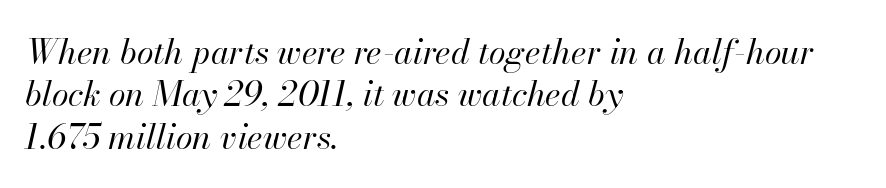
Q: Is the text bold? A: No.
Q: Is the text italic (slanted)? A: Yes, it leans right by about 13 degrees.
Q: Is the text underlined? A: No.
Q: How is the paragraph aligned? A: Left-aligned.
Q: Is the spacing between letters normal or unusually wide? A: Normal.
Q: Is the spacing between lines tight, normal or loose? A: Normal.
Q: Width (condensed, normal, or wide)? A: Normal.
Q: Stroke contrast? A: High.
Q: x-height? A: Small.
Q: Monospaced? A: No.
